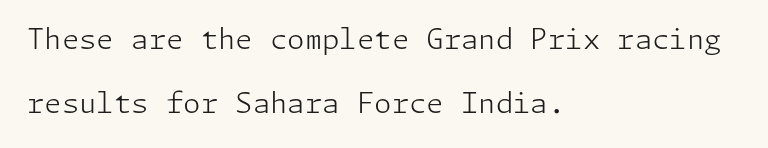
The space between consecutive lines is lavish. Look at the tracking — it's just the regular setting, nothing added. Casual observation: everything's shoved over to the left. Nope, no serifs anywhere on these letters.
